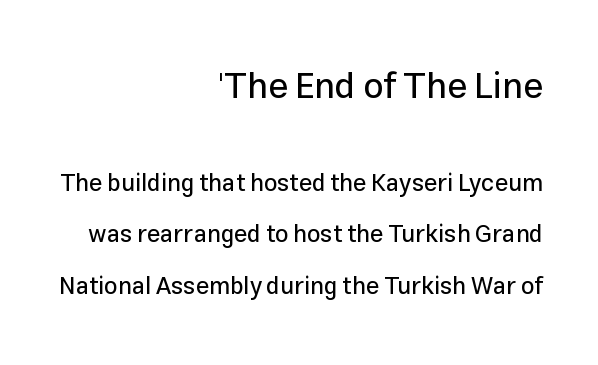
{"serif": "no", "italic": "no", "width": "normal", "stroke_contrast": "low", "x_height": "medium", "monospaced": "no", "underline": "no", "align": "right", "line_spacing": "loose", "line_spacing_ratio": 2.16, "letter_spacing": "normal", "letter_spacing_em": 0.0, "larger_block": "first", "size_ratio": 1.5, "glyph_px": 36}
